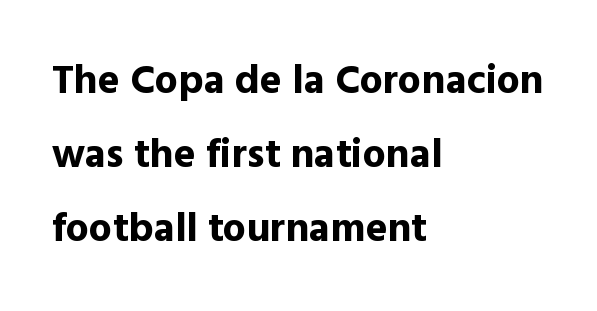
If you drew a line through each stem, it would be perfectly vertical. The letters carry no serifs — their stems end cleanly without finishing strokes. The rendering keeps characters at their native spacing. The compositor pushed each line to the left boundary. Looks like regular typesetting: each glyph gets only the width it needs. The font is running at its bold setting.
